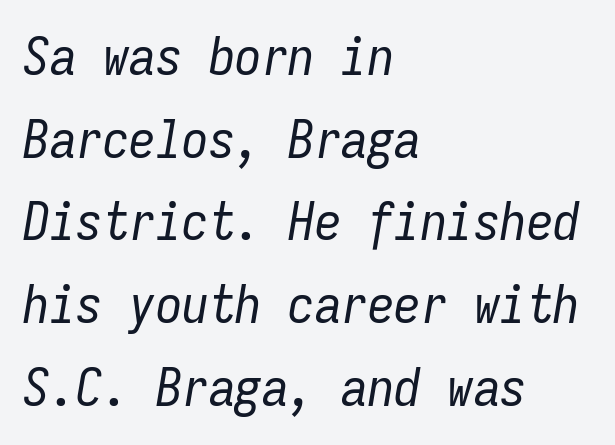
Q: Is the text bold? A: No.
Q: Is the text italic (slanted)? A: Yes, it leans right by about 9 degrees.
Q: Is the text underlined? A: No.
Q: How is the paragraph aligned? A: Left-aligned.
Q: Is the spacing between letters normal or unusually wide? A: Normal.
Q: Is the spacing between lines tight, normal or loose? A: Normal.
Q: Width (condensed, normal, or wide)? A: Condensed.
Q: Stroke contrast? A: Low.
Q: x-height? A: Medium.
Q: Monospaced? A: Yes.
